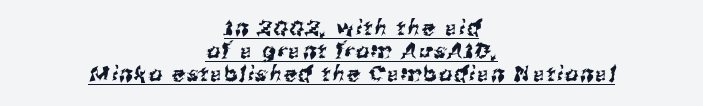
{"underline": "yes", "align": "center", "line_spacing": "tight", "line_spacing_ratio": 1.09, "glyph_px": 21}
